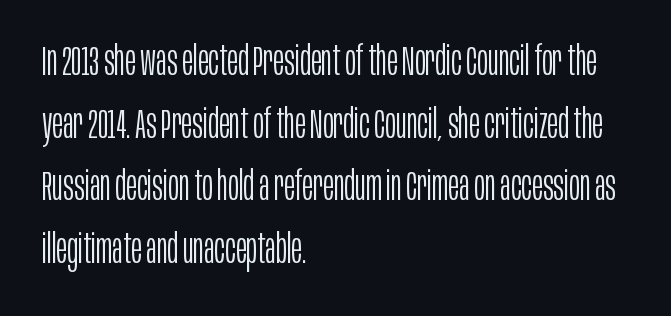
A roman cut, with each character standing at attention. This sample uses a sans-serif face. The strokes carry an ordinary text weight at most. A clean baseline with only descenders dipping below it.
